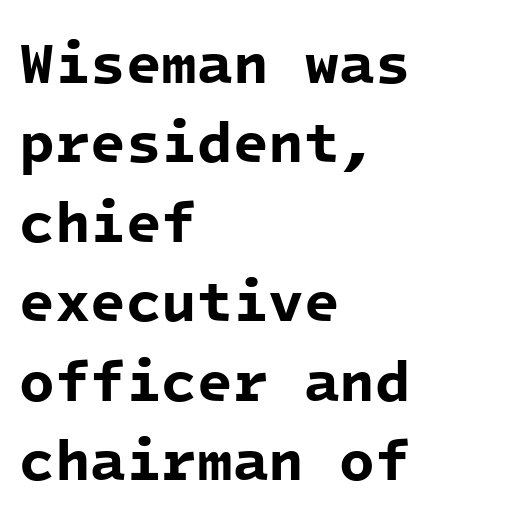
The image shows 58 px bold sans-serif type, monospaced; set left-aligned, normal line spacing (1.37x), normal letter spacing, not underlined; low stroke contrast and a medium x-height.
